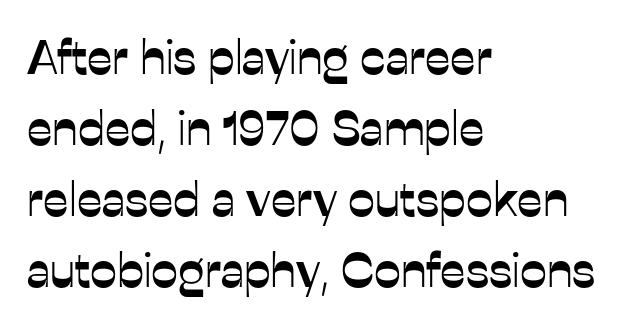
Anything drawn beneath the words? Only blank space. Between one letter and the next there's only the usual sliver of space. Look at the bottom of the vertical strokes: they stop flat, with no serifs. This sample keeps an unexceptional amount of space between lines. Caption: multi-line text, flush left, ragged right.
